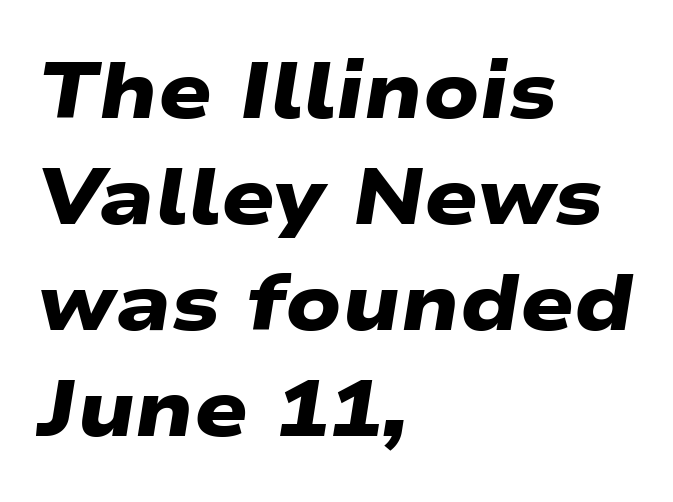
{"serif": "no", "bold": "yes", "weight": "heavy", "width": "wide", "stroke_contrast": "low", "x_height": "medium", "monospaced": "no", "underline": "no", "align": "left", "line_spacing": "normal", "line_spacing_ratio": 1.34, "letter_spacing": "normal", "letter_spacing_em": 0.0, "glyph_px": 79}
